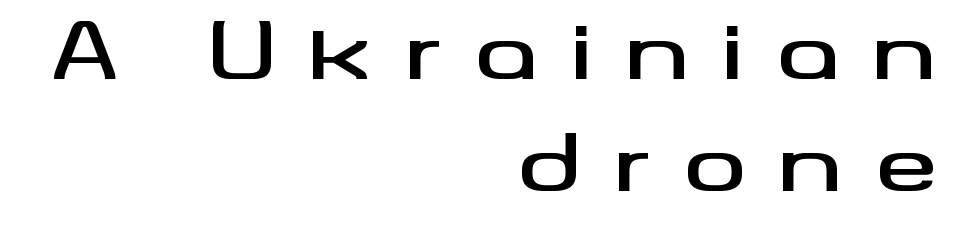
The image shows 78 px wide sans-serif type, upright; set right-aligned, normal line spacing (1.43x), unusually wide letter spacing (+0.41 em), not underlined; medium stroke contrast and a small x-height.
